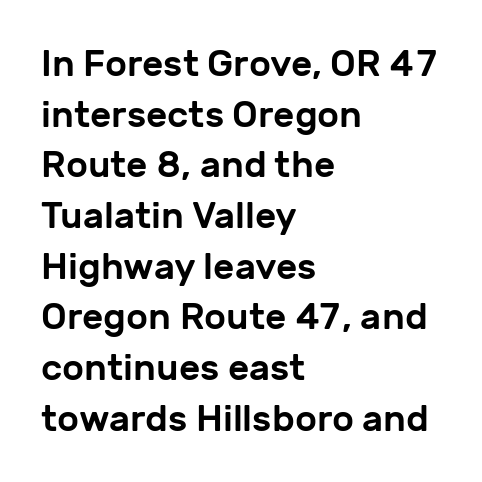
{"serif": "no", "italic": "no", "width": "normal", "stroke_contrast": "low", "x_height": "medium", "monospaced": "no", "underline": "no", "align": "left", "line_spacing": "normal", "line_spacing_ratio": 1.37, "letter_spacing": "normal", "letter_spacing_em": 0.0, "glyph_px": 37}
